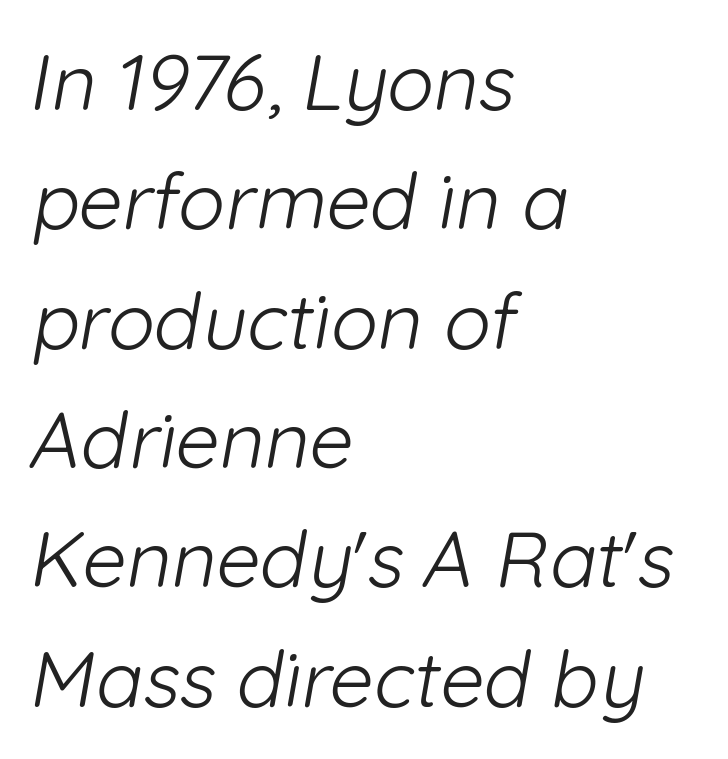
The image shows 78 px light sans-serif type; set left-aligned, normal line spacing (1.53x), normal letter spacing, not underlined; low stroke contrast and a medium x-height.
